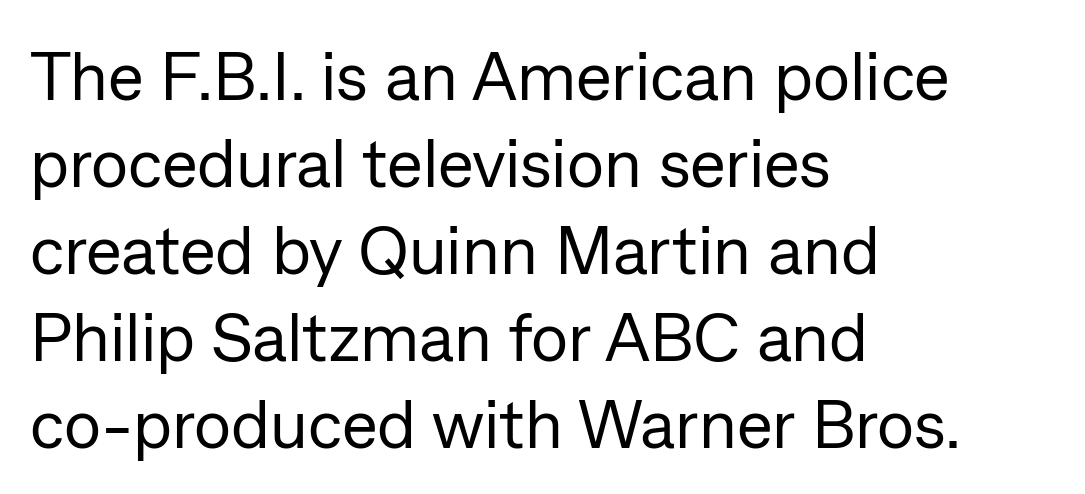
This block has exactly the height ordinary leading produces. Think of a printed novel: that variable character pitch is what you see here. No letter is thick-stroked: the sample isn't bold. Words float on clear page, feet unadorned.
